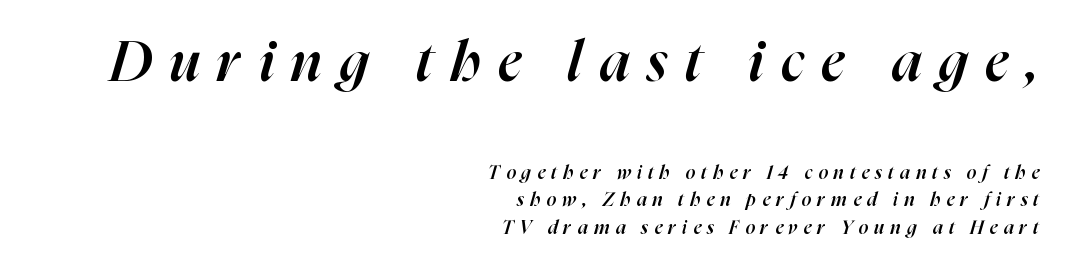
{"italic": "yes", "lean": "right", "slant_degrees": 16, "bold": "semi", "weight": "semibold", "width": "normal", "stroke_contrast": "high", "x_height": "medium", "monospaced": "no", "underline": "no", "align": "right", "line_spacing": "normal", "line_spacing_ratio": 1.46, "letter_spacing": "wide", "letter_spacing_em": 0.32, "larger_block": "first", "size_ratio": 2.95, "glyph_px": 56}
